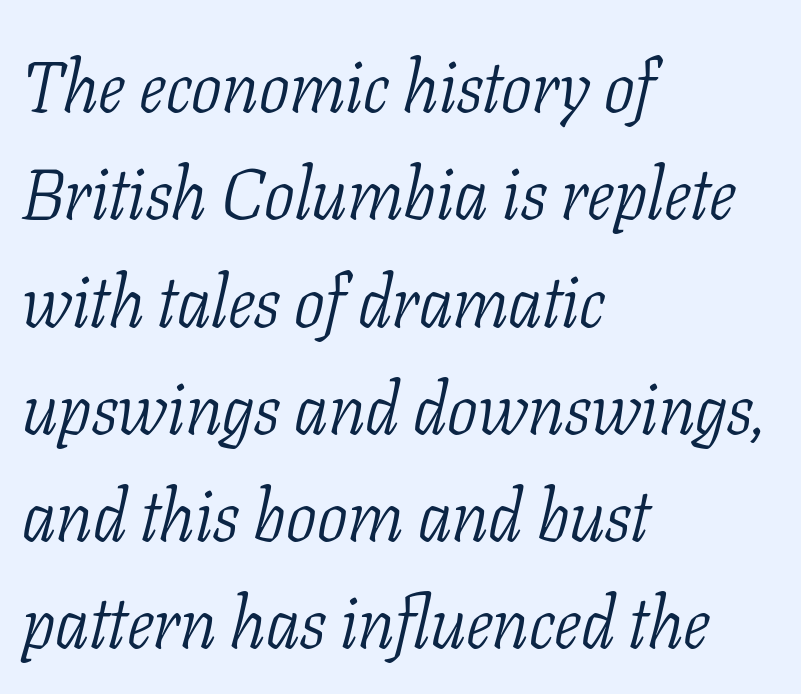
Vertically, the passage feels balanced, rows spaced as you'd expect. This sample uses plain, unmodified letter spacing. Heft: none added — not bold. Emphasis-style slanted type is in use.
